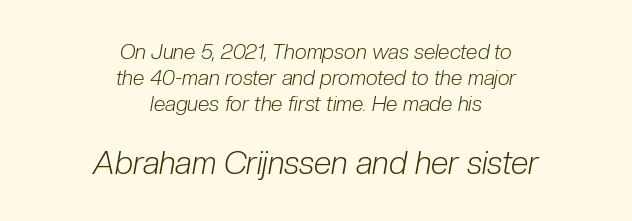
{"italic": "yes", "lean": "right", "slant_degrees": 10, "bold": "no", "weight": "light", "width": "condensed", "stroke_contrast": "low", "x_height": "medium", "monospaced": "no", "underline": "no", "align": "center", "line_spacing_ratio": 1.24, "letter_spacing": "normal", "letter_spacing_em": 0.0, "larger_block": "second", "size_ratio": 1.52, "glyph_px": 32}
